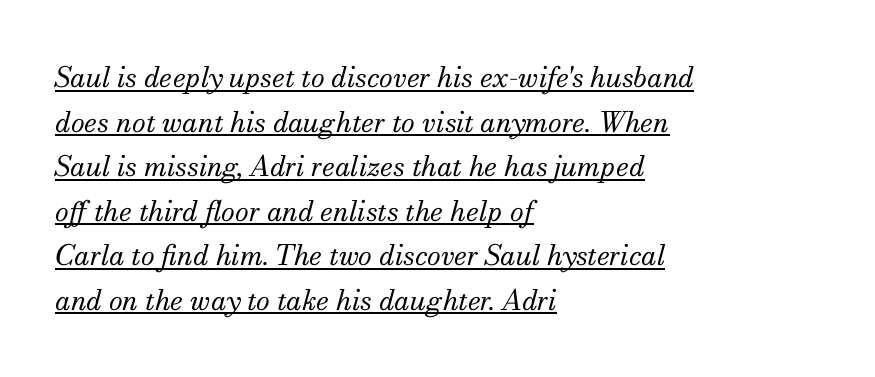
The image shows 28 px regular-weight serif type, italic (leaning right); set left-aligned, normal line spacing (1.59x), normal letter spacing, underlined; medium stroke contrast and a small x-height.
